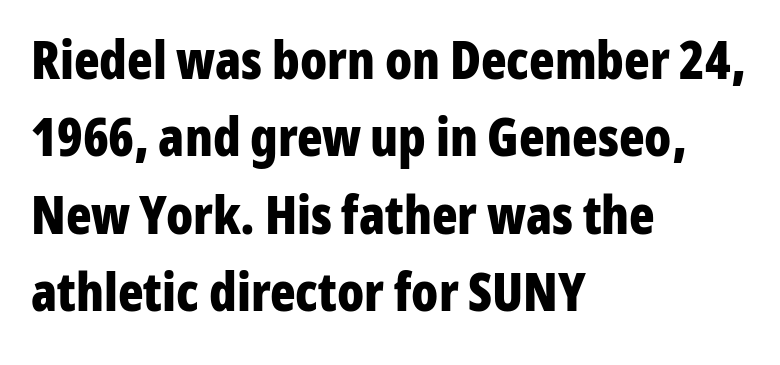
Q: Is the text bold? A: Yes.
Q: Is the text italic (slanted)? A: No, it is upright.
Q: Is the typeface a serif or a sans-serif typeface? A: Sans-serif.
Q: Is the text underlined? A: No.
Q: How is the paragraph aligned? A: Left-aligned.
Q: Is the spacing between letters normal or unusually wide? A: Normal.
Q: Is the spacing between lines tight, normal or loose? A: Normal.
Q: Width (condensed, normal, or wide)? A: Condensed.
Q: Stroke contrast? A: Low.
Q: x-height? A: Medium.
Q: Monospaced? A: No.
